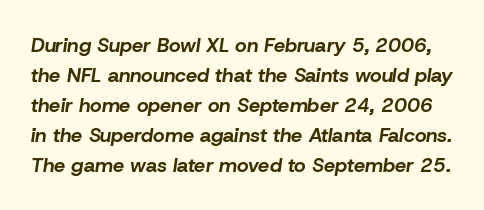
Q: Is the text bold? A: Yes.
Q: Is the text italic (slanted)? A: Yes, it leans right by about 8 degrees.
Q: Is the text underlined? A: No.
Q: Is the spacing between letters normal or unusually wide? A: Normal.
Q: Is the spacing between lines tight, normal or loose? A: Normal.
